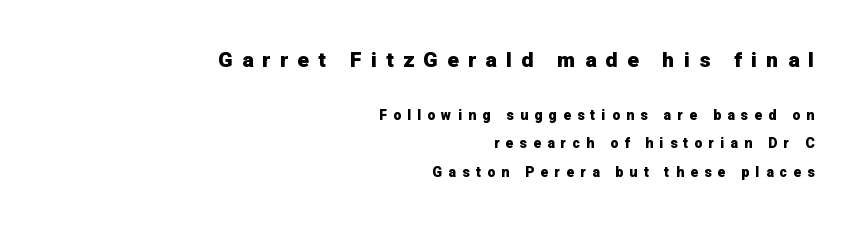
The image shows 21 px bold type, upright; set right-aligned, loose line spacing (2.04x), unusually wide letter spacing (+0.45 em), not underlined; the first (top) block is 1.5x larger.
